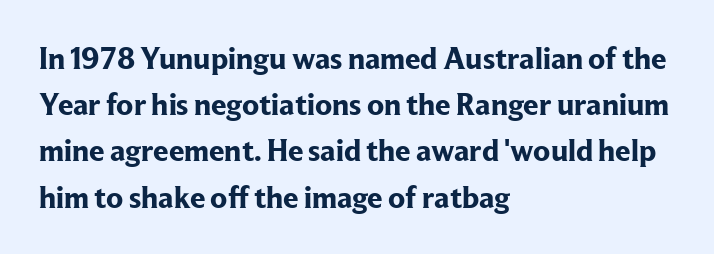
{"serif": "yes", "italic": "no", "bold": "yes", "weight": "bold", "width": "normal", "stroke_contrast": "low", "x_height": "medium", "monospaced": "no", "underline": "no", "align": "left", "line_spacing": "normal", "line_spacing_ratio": 1.49, "letter_spacing": "normal", "letter_spacing_em": 0.0, "glyph_px": 31}
